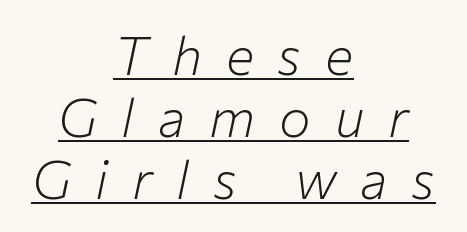
{"italic": "yes", "lean": "right", "slant_degrees": 12, "bold": "no", "weight": "light", "width": "normal", "stroke_contrast": "low", "x_height": "medium", "monospaced": "no", "underline": "yes", "align": "center", "line_spacing_ratio": 1.17, "letter_spacing": "wide", "letter_spacing_em": 0.45, "glyph_px": 53}
